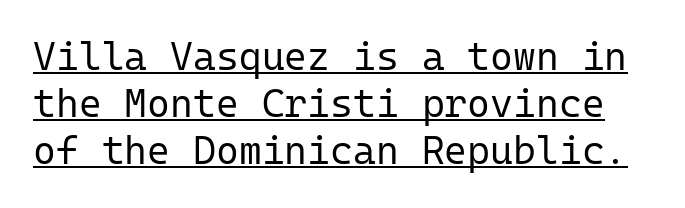
The image shows 39 px regular-weight sans-serif type, upright, monospaced; set line spacing 1.21x, normal letter spacing, underlined; low stroke contrast and a medium x-height.
